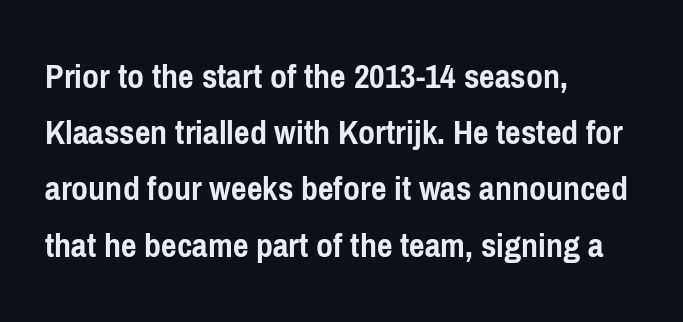
{"serif": "no", "italic": "no", "bold": "yes", "weight": "semibold", "width": "condensed", "stroke_contrast": "low", "x_height": "medium", "monospaced": "no", "underline": "no", "align": "left", "line_spacing": "normal", "line_spacing_ratio": 1.52, "letter_spacing": "normal", "letter_spacing_em": 0.0, "glyph_px": 37}
